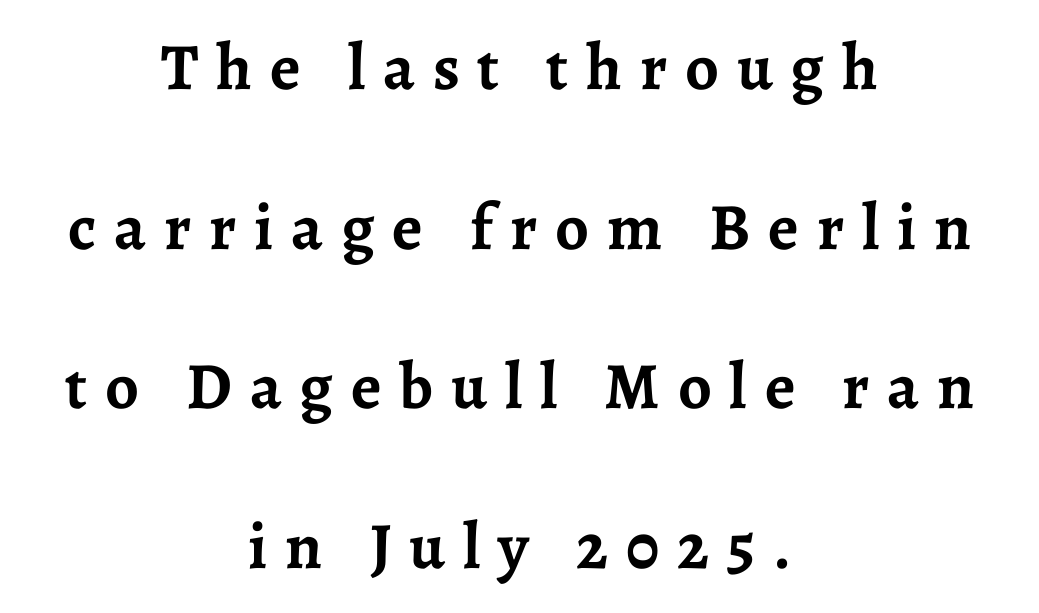
The rendering uses natural spacing where letterforms have individual widths. Airy leading. Strokes here are thick enough to call this a true bold. Loose tracking; the words dissolve into strings of separated letters. The words here are not underlined.
